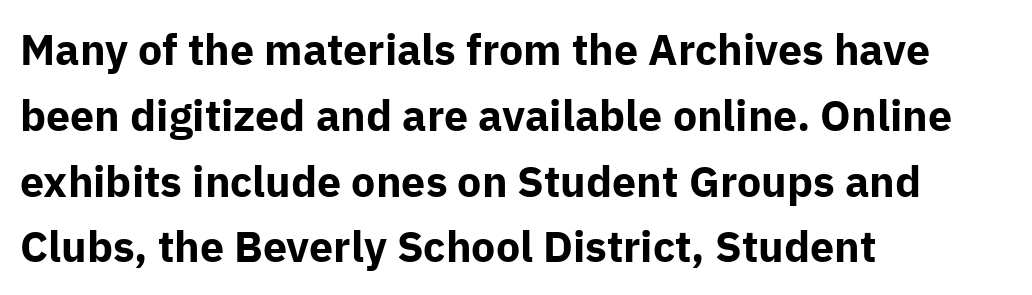
The image shows 43 px bold sans-serif type, upright; set left-aligned, normal line spacing (1.53x), normal letter spacing, not underlined; low stroke contrast and a medium x-height.
